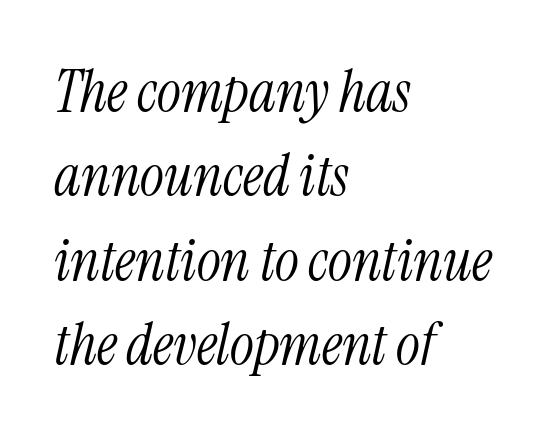
This rendering features lettering with no underline. The weight would be labelled regular, book, light, or lighter still. Here the designer chose a conventional face with non-uniform glyph widths. The text carries the slant typical of an italic or oblique font.
